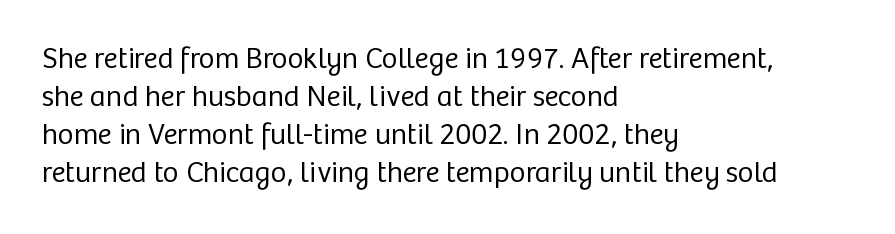
Stems and bowls with no extra thickness — not bold. You could call the tracking neutral — neither tight nor loose. Is this a fixed-width face? No — the glyphs have proportional, varying widths. The font family rendered here belongs to the sans-serif group.
